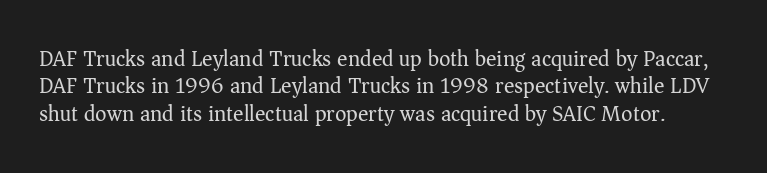
This rendering leaves character spacing at its baseline value. No extra ink here — the face is not bold. Has an underline been added? It has not. Italic? Not at all — the glyphs are vertical.
